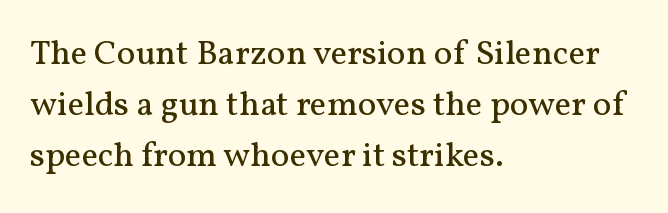
Q: Is the text bold? A: No.
Q: Is the text italic (slanted)? A: No, it is upright.
Q: Is the typeface a serif or a sans-serif typeface? A: Serif.
Q: Is the text underlined? A: No.
Q: How is the paragraph aligned? A: Left-aligned.
Q: Is the spacing between letters normal or unusually wide? A: Normal.
Q: Is the spacing between lines tight, normal or loose? A: Normal.
Q: Width (condensed, normal, or wide)? A: Normal.
Q: Stroke contrast? A: Medium.
Q: x-height? A: Medium.
Q: Monospaced? A: No.
